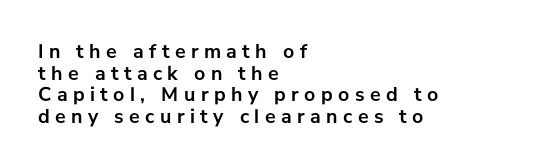
The image shows 20 px bold type, upright; set left-aligned, tight line spacing (1.08x), unusually wide letter spacing (+0.27 em), not underlined.
